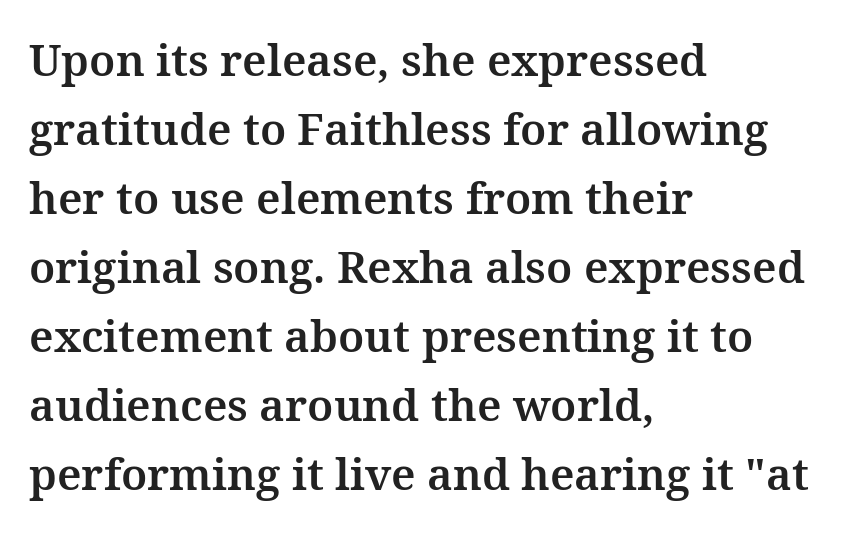
The image shows 44 px serif type, upright; set left-aligned, normal line spacing (1.57x), normal letter spacing, not underlined; medium stroke contrast and a medium x-height.
